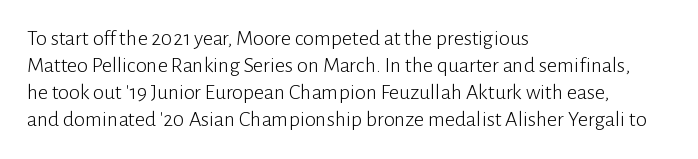
Beneath every word, the page is bare. The lettering holds an erect, upright posture throughout. Caption: face not bold, strokes unweighted. The gaps between neighbouring characters are ordinary and unremarkable.
